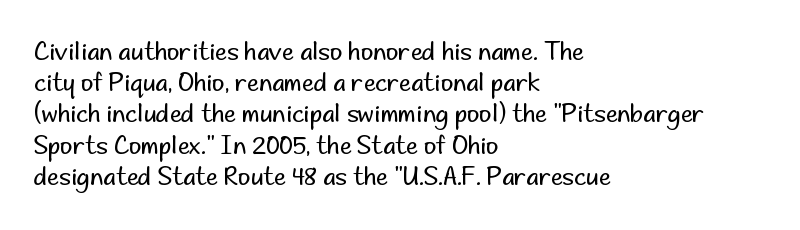
Q: Is the text bold? A: No.
Q: Is the text italic (slanted)? A: No, it is upright.
Q: Is the text underlined? A: No.
Q: How is the paragraph aligned? A: Left-aligned.
Q: Is the spacing between letters normal or unusually wide? A: Normal.
Q: Is the spacing between lines tight, normal or loose? A: Normal.
